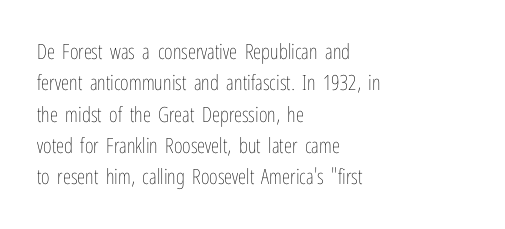
{"italic": "no", "bold": "no", "underline": "no", "align": "left", "line_spacing": "normal", "line_spacing_ratio": 1.49, "letter_spacing": "normal", "letter_spacing_em": 0.0, "glyph_px": 21}
